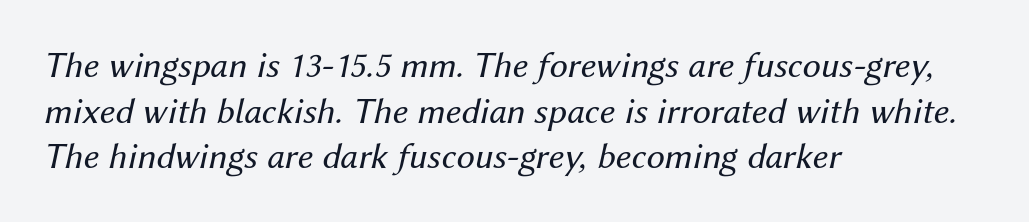
The image shows 37 px regular-weight type, italic (leaning right); set left-aligned, line spacing 1.23x, normal letter spacing, not underlined; medium stroke contrast and a medium x-height.
